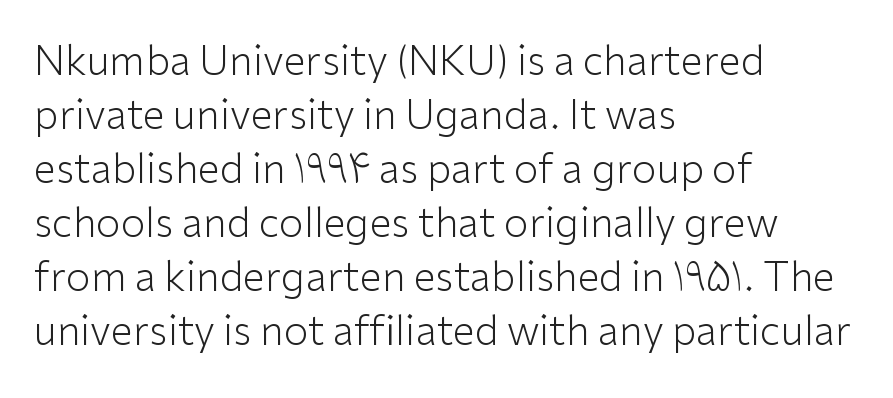
{"serif": "no", "italic": "no", "bold": "no", "weight": "light", "width": "normal", "stroke_contrast": "low", "x_height": "medium", "monospaced": "no", "underline": "no", "align": "left", "line_spacing": "normal", "line_spacing_ratio": 1.35, "letter_spacing": "normal", "letter_spacing_em": 0.0, "glyph_px": 40}
